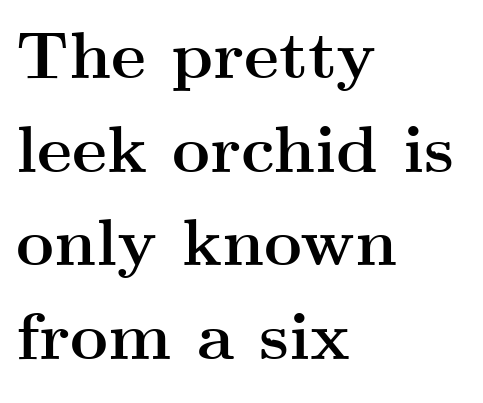
The image shows 66 px semibold, wide serif type, upright; set left-aligned, normal line spacing (1.42x), normal letter spacing, not underlined; medium stroke contrast and a small x-height.
